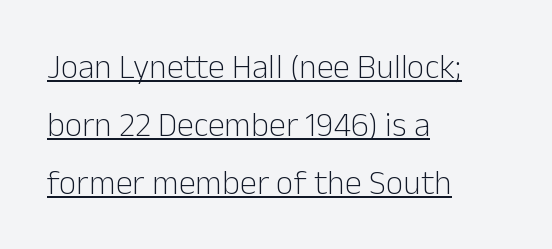
Q: Is the text bold? A: No.
Q: Is the text italic (slanted)? A: No, it is upright.
Q: Is the typeface a serif or a sans-serif typeface? A: Sans-serif.
Q: Is the text underlined? A: Yes.
Q: How is the paragraph aligned? A: Left-aligned.
Q: Is the spacing between letters normal or unusually wide? A: Normal.
Q: Width (condensed, normal, or wide)? A: Normal.
Q: Stroke contrast? A: Low.
Q: x-height? A: Medium.
Q: Monospaced? A: No.
